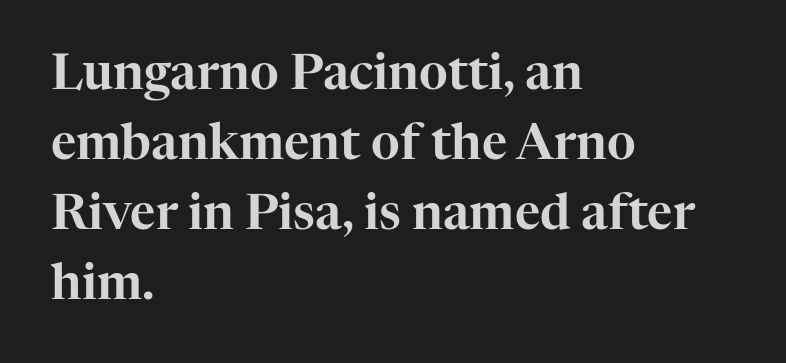
Quick note: underline off. Characters follow at the spacing the type designer built in. What's the leading like? Ordinary, nothing unusual. Does the lettering tilt? It doesn't — this is upright. The face used here is proportionally spaced, like ordinary book or web type.
